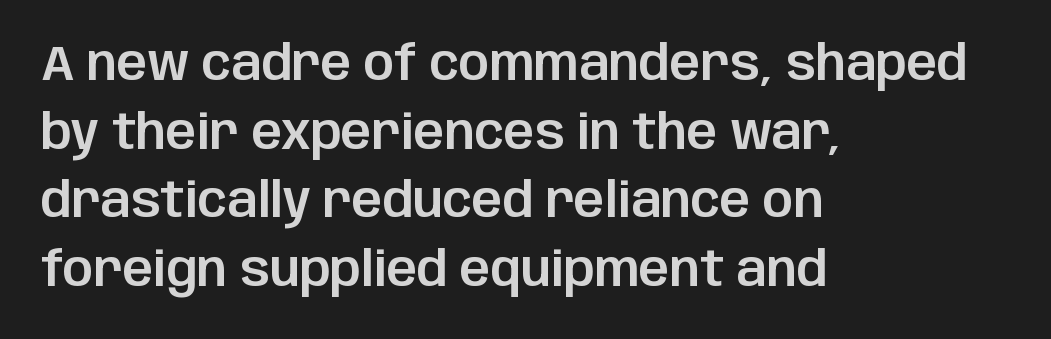
{"serif": "no", "italic": "no", "width": "normal", "stroke_contrast": "low", "x_height": "large", "monospaced": "no", "underline": "no", "align": "left", "line_spacing": "normal", "line_spacing_ratio": 1.43, "letter_spacing": "normal", "letter_spacing_em": 0.0, "glyph_px": 48}
